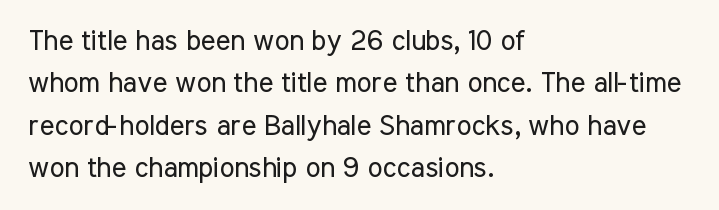
{"serif": "no", "italic": "no", "bold": "no", "weight": "regular", "width": "condensed", "stroke_contrast": "low", "x_height": "medium", "monospaced": "no", "underline": "no", "align": "left", "line_spacing": "normal", "line_spacing_ratio": 1.51, "letter_spacing": "normal", "letter_spacing_em": 0.0, "glyph_px": 28}
